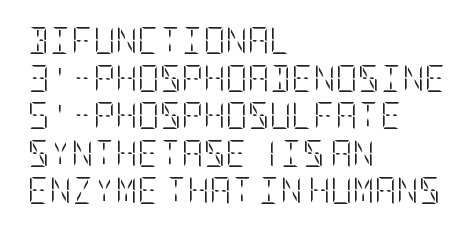
{"italic": "no", "bold": "no", "underline": "no", "align": "left", "line_spacing": "normal", "line_spacing_ratio": 1.39, "letter_spacing": "normal", "letter_spacing_em": 0.0, "glyph_px": 27}
